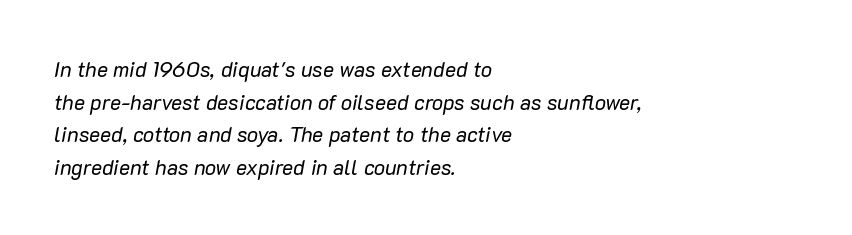
{"italic": "yes", "lean": "right", "slant_degrees": 10, "bold": "no", "underline": "no", "align": "left", "line_spacing": "normal", "line_spacing_ratio": 1.55, "letter_spacing": "normal", "letter_spacing_em": 0.0, "glyph_px": 21}
